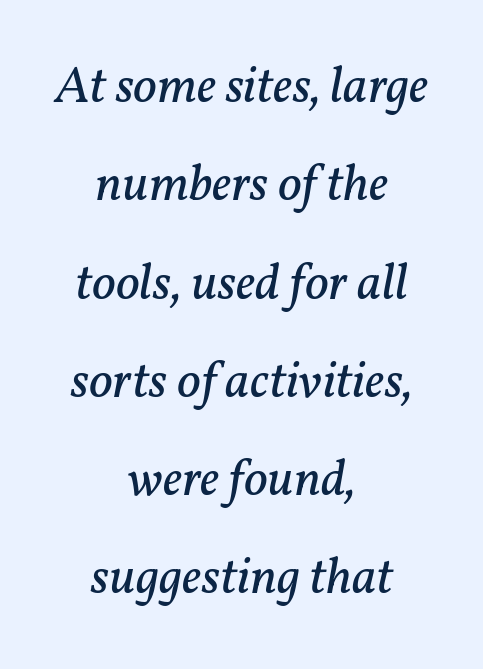
{"serif": "yes", "italic": "yes", "lean": "right", "slant_degrees": 11, "bold": "no", "weight": "regular", "width": "normal", "stroke_contrast": "low", "x_height": "medium", "monospaced": "no", "underline": "no", "align": "center", "line_spacing_ratio": 1.89, "letter_spacing": "normal", "letter_spacing_em": 0.0, "glyph_px": 52}
